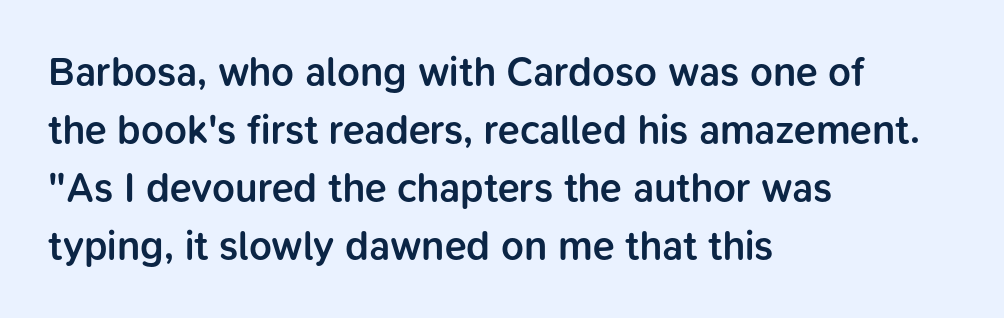
The font is running at a semibold setting, under full bold. No extra tracking has been applied to these lines. Style check: upright. Interline gaps are of average width in this sample. The face used here is proportionally spaced, like ordinary book or web type.
